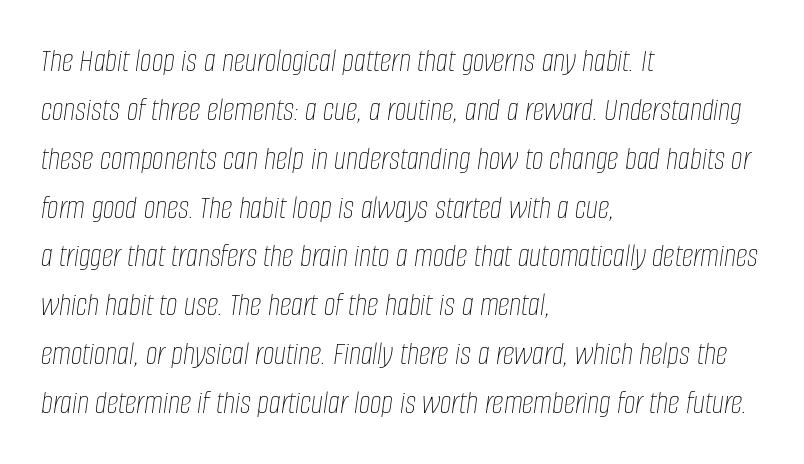
Q: Is the text bold? A: No.
Q: Is the text italic (slanted)? A: Yes, it leans right by about 8 degrees.
Q: Is the text underlined? A: No.
Q: How is the paragraph aligned? A: Left-aligned.
Q: Is the spacing between letters normal or unusually wide? A: Normal.
Q: Is the spacing between lines tight, normal or loose? A: Normal.
Q: Width (condensed, normal, or wide)? A: Condensed.
Q: Stroke contrast? A: Low.
Q: x-height? A: Large.
Q: Monospaced? A: No.
